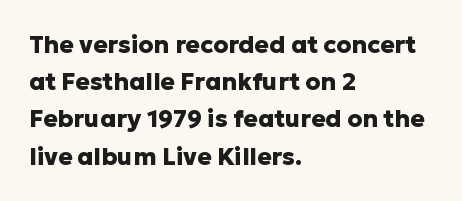
The passage shown has conventional tracking throughout. Underline: absent. The lines in this sample share a left origin and differ only in where they stop. These lines carry a lot of weight — the face is fully bold. Leading: standard. Characters remain perfectly vertical along every line.
